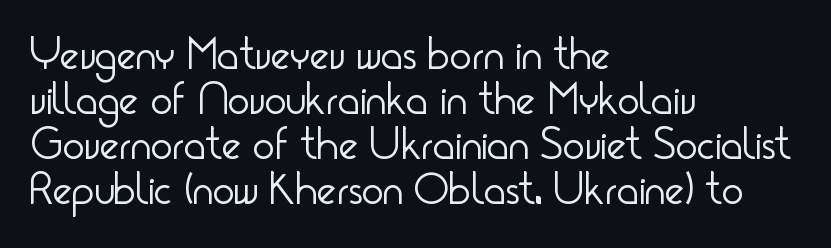
The image shows 46 px light, condensed sans-serif type, upright; set left-aligned, tight line spacing (0.98x), normal letter spacing, not underlined; low stroke contrast and a small x-height.
